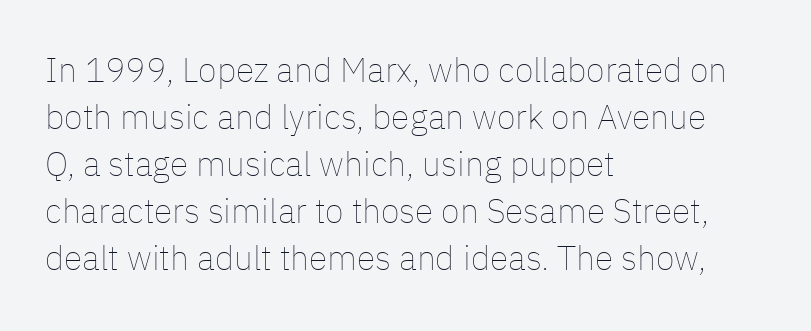
The image shows 34 px thin type, upright; set left-aligned, normal line spacing (1.38x), normal letter spacing, not underlined; low stroke contrast and a medium x-height.
